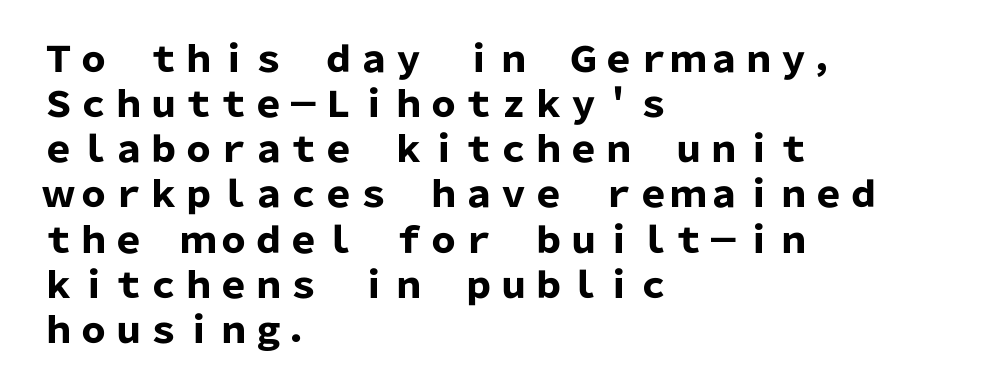
{"serif": "no", "italic": "no", "bold": "yes", "weight": "heavy", "width": "normal", "stroke_contrast": "low", "x_height": "medium", "monospaced": "no", "underline": "no", "align": "left", "line_spacing": "normal", "line_spacing_ratio": 1.29, "letter_spacing": "normal", "letter_spacing_em": 0.0, "glyph_px": 35}
